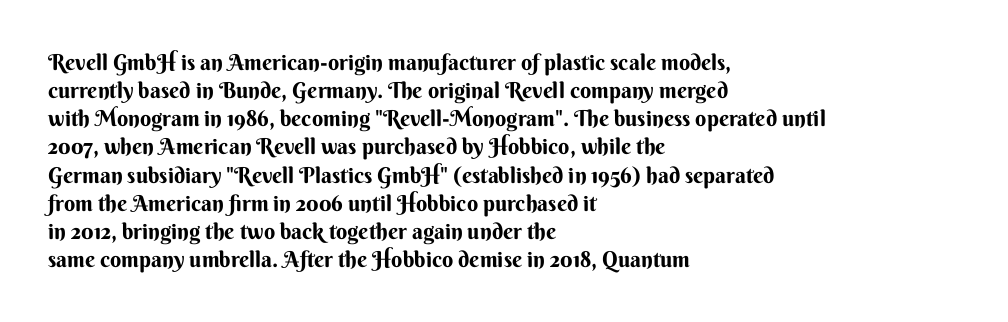
{"italic": "no", "bold": "yes", "underline": "no", "align": "left", "line_spacing": "normal", "line_spacing_ratio": 1.28, "letter_spacing": "normal", "letter_spacing_em": 0.0, "glyph_px": 22}
